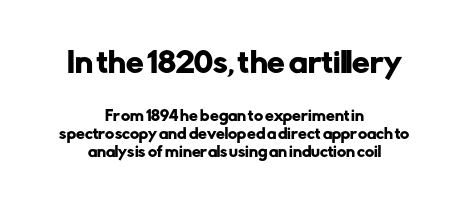
Characters follow at the spacing the type designer built in. The rendering positions every line midway between the sides. Is the lower block the larger one? No — the upper block carries the bigger type. Quick note: not italic, upright.
